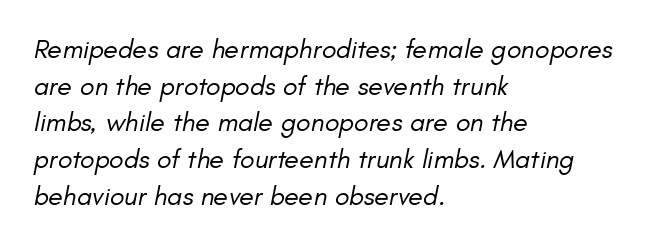
{"italic": "yes", "lean": "right", "slant_degrees": 11, "bold": "no", "underline": "no", "align": "left", "line_spacing": "normal", "line_spacing_ratio": 1.36, "letter_spacing": "normal", "letter_spacing_em": 0.0, "glyph_px": 27}
